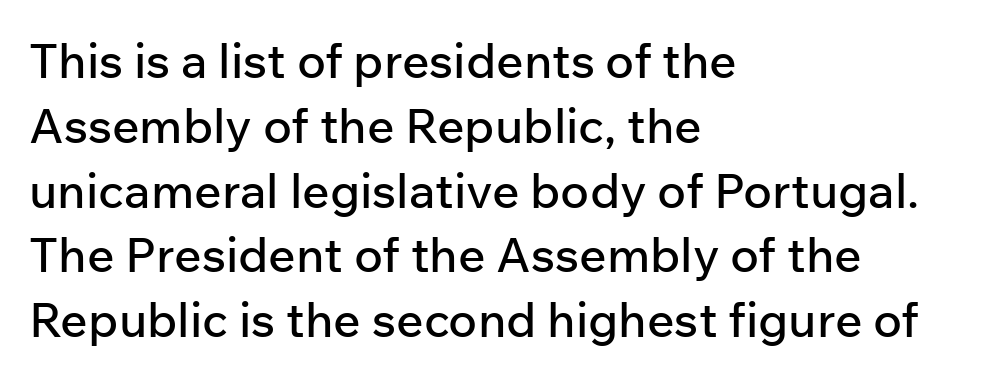
Horizontal alignment here is leftward, the default for most running prose. This is the regular roman posture of the typeface. The type family on display is of the sans-serif kind. Check the space under the baseline: it is left empty.
